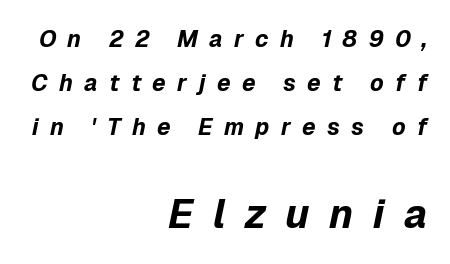
This sample has the flowing, uneven cadence of proportional lettering. Alignment: flush right. If you drew a line through each stem, it would be angled. Whoever set this made the second block the dominant, larger element. Does extra space separate the letters? Yes, quite a lot of it. These words are printed bold, with thick strokes throughout.
